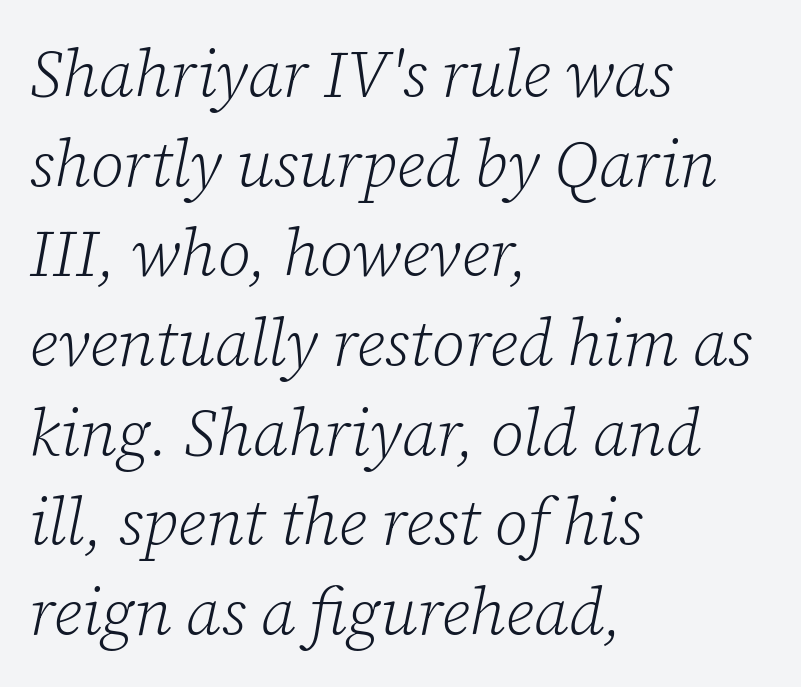
The image shows 65 px light serif type, italic (leaning right); set left-aligned, normal line spacing (1.38x), normal letter spacing, not underlined; low stroke contrast and a medium x-height.
